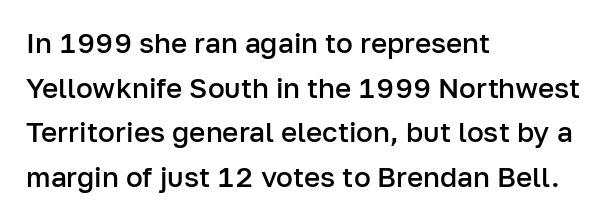
The image shows 28 px semibold sans-serif type, upright; set left-aligned, normal line spacing (1.59x), normal letter spacing, not underlined; low stroke contrast and a medium x-height.
